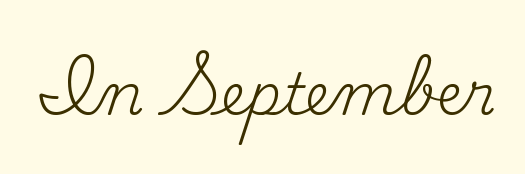
Q: Is the text bold? A: No.
Q: Is the text italic (slanted)? A: Yes.
Q: Is the typeface a serif or a sans-serif typeface? A: Serif.
Q: Is the text underlined? A: No.
Q: Is the spacing between letters normal or unusually wide? A: Normal.
Q: Width (condensed, normal, or wide)? A: Normal.
Q: Stroke contrast? A: Medium.
Q: x-height? A: Small.
Q: Monospaced? A: No.
